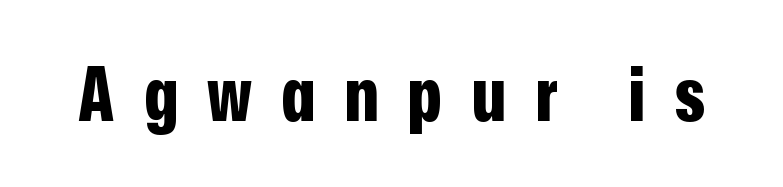
The image shows 75 px bold, condensed sans-serif type, upright; set unusually wide letter spacing (+0.39 em), not underlined; low stroke contrast and a medium x-height.
